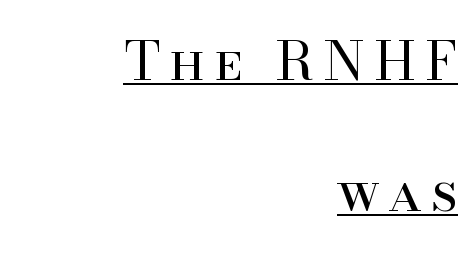
Q: Is the text bold? A: No.
Q: Is the text italic (slanted)? A: No, it is upright.
Q: Is the typeface a serif or a sans-serif typeface? A: Serif.
Q: Is the text underlined? A: Yes.
Q: How is the paragraph aligned? A: Right-aligned.
Q: Is the spacing between lines tight, normal or loose? A: Loose.
Q: Width (condensed, normal, or wide)? A: Normal.
Q: Stroke contrast? A: High.
Q: x-height? A: Small.
Q: Monospaced? A: No.
